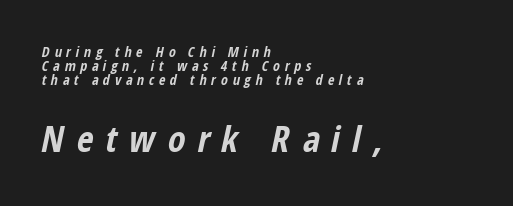
{"italic": "yes", "lean": "right", "slant_degrees": 12, "bold": "yes", "weight": "bold", "width": "condensed", "stroke_contrast": "low", "x_height": "medium", "monospaced": "no", "underline": "no", "align": "left", "line_spacing": "tight", "line_spacing_ratio": 1.01, "letter_spacing": "wide", "letter_spacing_em": 0.34, "larger_block": "second", "size_ratio": 2.57, "glyph_px": 36}
